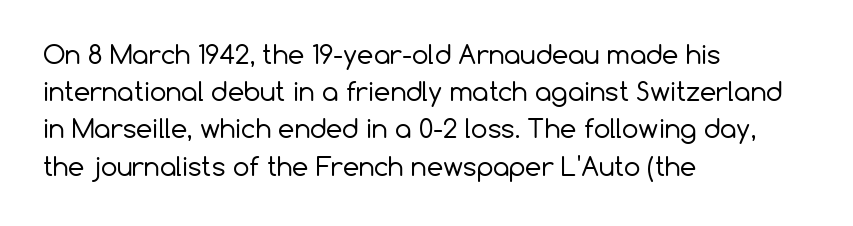
Q: Is the text bold? A: No.
Q: Is the text italic (slanted)? A: No, it is upright.
Q: Is the text underlined? A: No.
Q: How is the paragraph aligned? A: Left-aligned.
Q: Is the spacing between letters normal or unusually wide? A: Normal.
Q: Is the spacing between lines tight, normal or loose? A: Normal.
